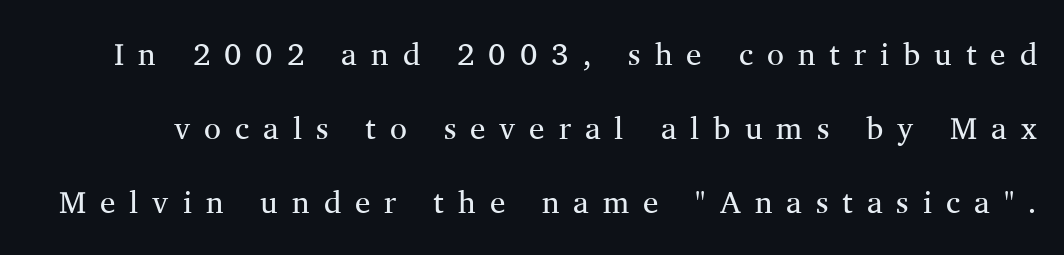
Here the designer chose a conventional face with non-uniform glyph widths. No extra ink here — the face is not bold. The lettering holds an erect, upright posture throughout. Honestly, the letter spacing is so wide it's the main thing you notice.
